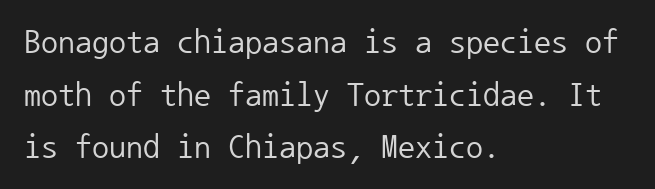
Q: Is the text bold? A: No.
Q: Is the text italic (slanted)? A: No, it is upright.
Q: Is the typeface a serif or a sans-serif typeface? A: Sans-serif.
Q: Is the text underlined? A: No.
Q: How is the paragraph aligned? A: Left-aligned.
Q: Is the spacing between letters normal or unusually wide? A: Normal.
Q: Is the spacing between lines tight, normal or loose? A: Normal.
Q: Width (condensed, normal, or wide)? A: Normal.
Q: Stroke contrast? A: Low.
Q: x-height? A: Medium.
Q: Monospaced? A: Yes.
